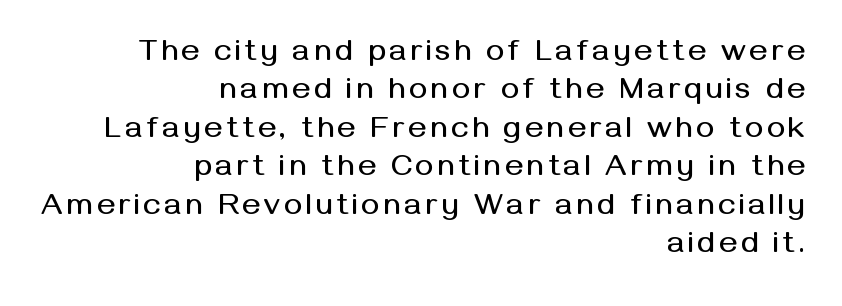
Q: Is the text italic (slanted)? A: No, it is upright.
Q: Is the typeface a serif or a sans-serif typeface? A: Sans-serif.
Q: Is the text underlined? A: No.
Q: How is the paragraph aligned? A: Right-aligned.
Q: Width (condensed, normal, or wide)? A: Normal.
Q: Stroke contrast? A: Medium.
Q: x-height? A: Medium.
Q: Monospaced? A: No.
